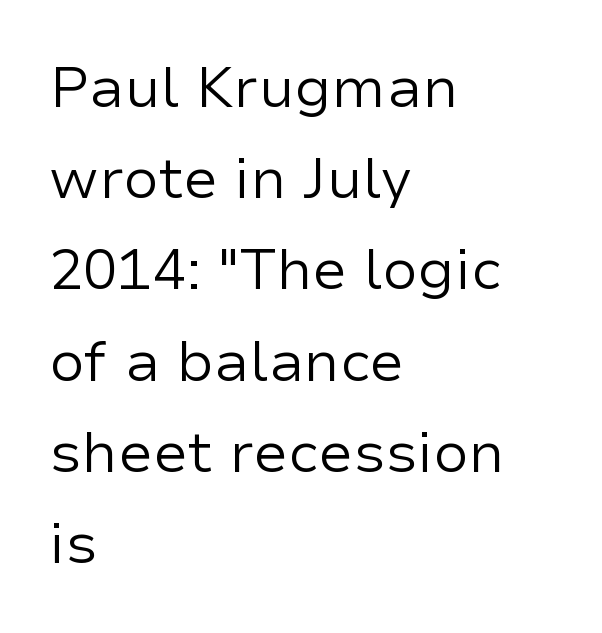
{"serif": "no", "italic": "no", "bold": "no", "weight": "regular", "width": "normal", "stroke_contrast": "low", "x_height": "medium", "monospaced": "no", "underline": "no", "align": "left", "line_spacing": "normal", "line_spacing_ratio": 1.6, "letter_spacing": "normal", "letter_spacing_em": 0.0, "glyph_px": 57}
